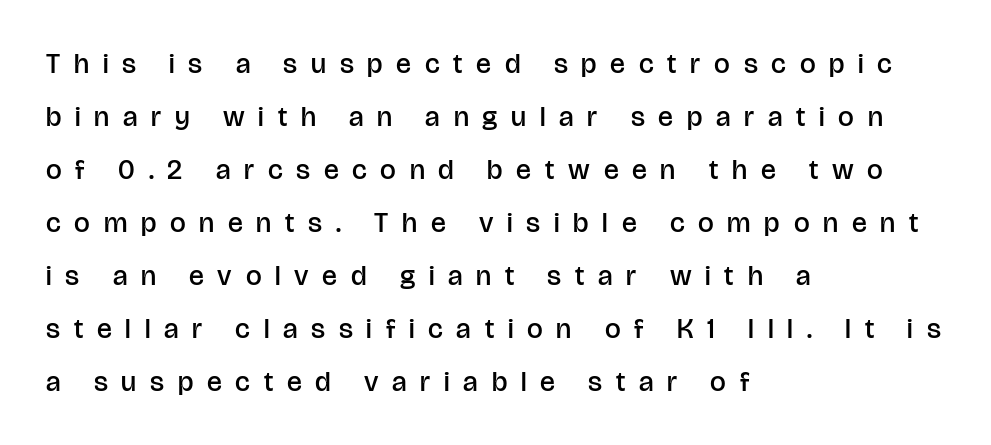
Q: Is the text bold? A: Semi-bold.
Q: Is the text italic (slanted)? A: No, it is upright.
Q: Is the typeface a serif or a sans-serif typeface? A: Sans-serif.
Q: Is the text underlined? A: No.
Q: How is the paragraph aligned? A: Left-aligned.
Q: Is the spacing between letters normal or unusually wide? A: Unusually wide.
Q: Width (condensed, normal, or wide)? A: Normal.
Q: Stroke contrast? A: Low.
Q: x-height? A: Large.
Q: Monospaced? A: No.
